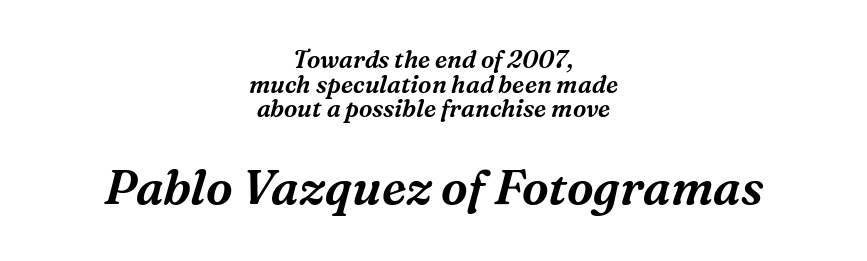
{"serif": "yes", "italic": "yes", "lean": "right", "slant_degrees": 16, "width": "normal", "stroke_contrast": "medium", "x_height": "medium", "monospaced": "no", "underline": "no", "align": "center", "line_spacing": "tight", "line_spacing_ratio": 1.03, "letter_spacing": "normal", "letter_spacing_em": 0.0, "larger_block": "second", "size_ratio": 2.0, "glyph_px": 48}
